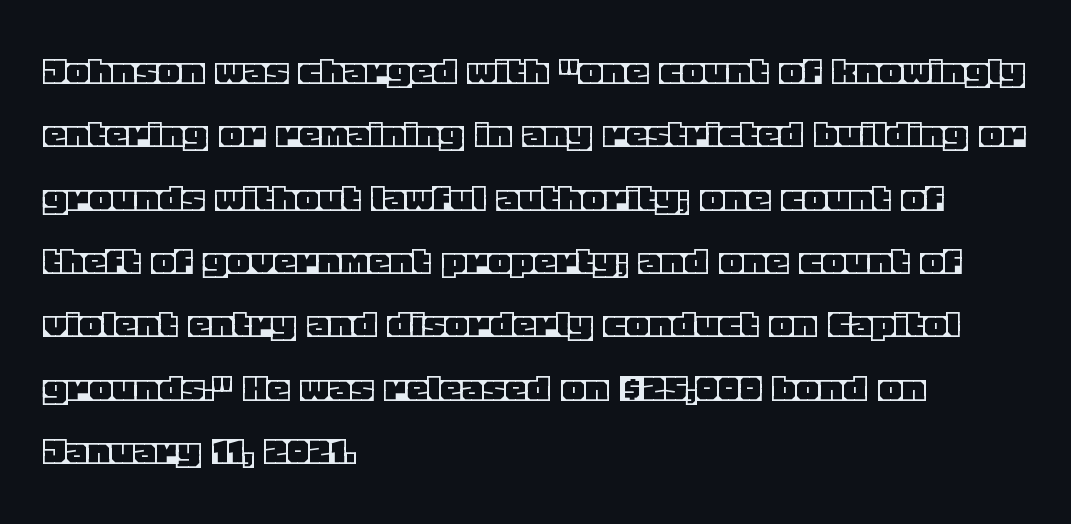
The image shows 44 px text type, upright; set left-aligned, normal line spacing (1.44x), normal letter spacing, not underlined; a large x-height.
